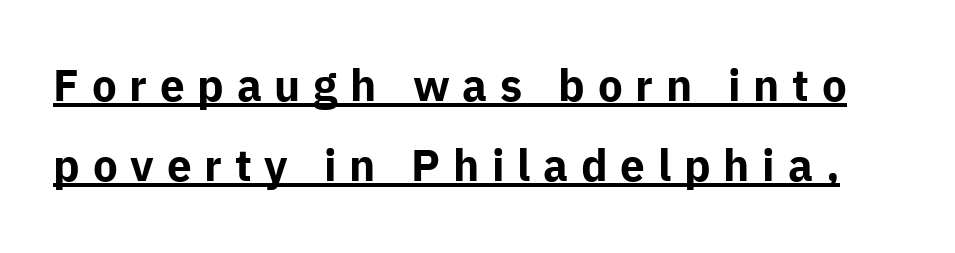
Q: Is the text bold? A: Yes.
Q: Is the text italic (slanted)? A: No, it is upright.
Q: Is the typeface a serif or a sans-serif typeface? A: Sans-serif.
Q: Is the text underlined? A: Yes.
Q: Is the spacing between letters normal or unusually wide? A: Unusually wide.
Q: Width (condensed, normal, or wide)? A: Normal.
Q: Stroke contrast? A: Low.
Q: x-height? A: Medium.
Q: Monospaced? A: No.
